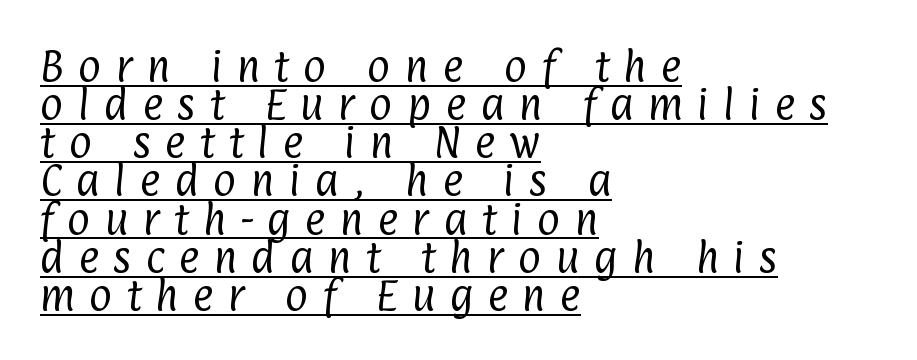
Q: Is the text bold? A: No.
Q: Is the typeface a serif or a sans-serif typeface? A: Sans-serif.
Q: Is the text underlined? A: Yes.
Q: How is the paragraph aligned? A: Left-aligned.
Q: Is the spacing between letters normal or unusually wide? A: Unusually wide.
Q: Is the spacing between lines tight, normal or loose? A: Tight.
Q: Width (condensed, normal, or wide)? A: Condensed.
Q: Stroke contrast? A: Low.
Q: x-height? A: Medium.
Q: Monospaced? A: No.
